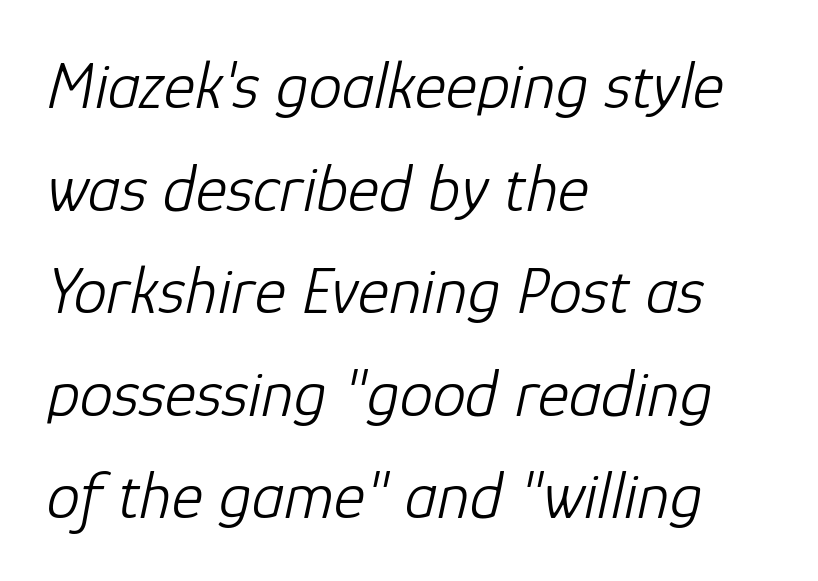
The image shows 67 px light type, italic (leaning right); set left-aligned, normal line spacing (1.53x), normal letter spacing, not underlined; low stroke contrast and a medium x-height.
